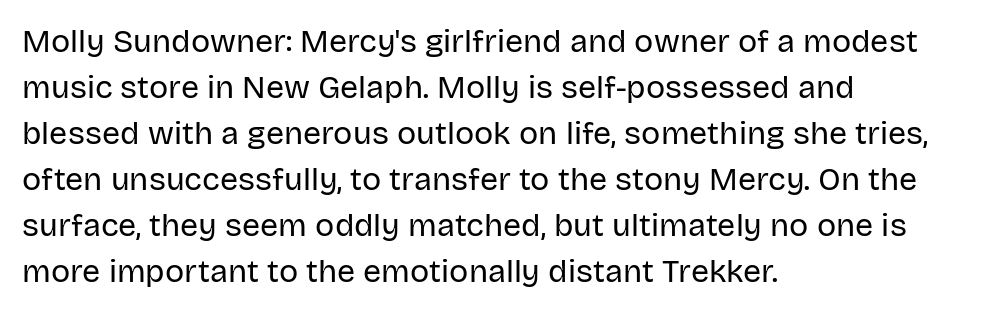
Stroke terminals: plain, sans-serif. Line spacing here is normal. No letter is thick-stroked: the sample isn't bold. There is no visible air inserted between adjacent glyphs. The foot of each line stays bare and open. The letters advance in unequal steps, a hallmark of proportional type.
